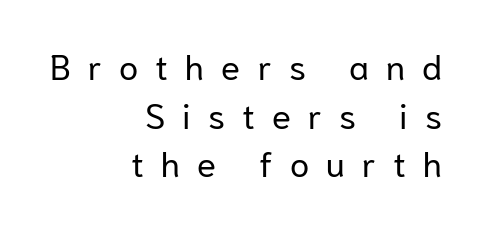
The image shows 35 px regular-weight sans-serif type, upright; set right-aligned, normal line spacing (1.39x), unusually wide letter spacing (+0.49 em), not underlined; low stroke contrast and a medium x-height.
